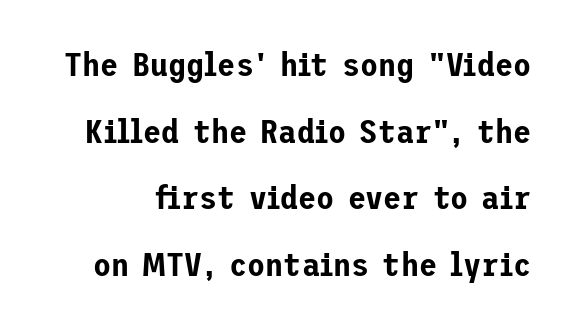
{"serif": "no", "italic": "no", "width": "normal", "stroke_contrast": "low", "x_height": "medium", "underline": "no", "line_spacing": "loose", "line_spacing_ratio": 2.02, "letter_spacing": "normal", "letter_spacing_em": 0.0, "glyph_px": 33}
